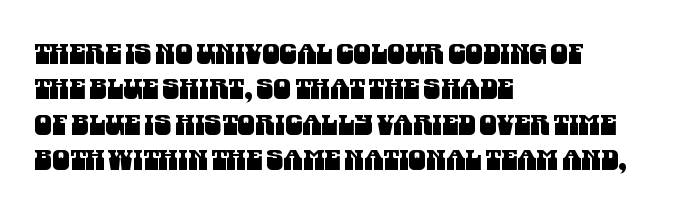
Reading down the column, the eye jumps a familiar distance to each next line. Serif or sans? Sans — the stroke terminals are bare. Is the block centered? No — it sits flush against the left margin. The space directly below the letters is spotless. The letters advance in unequal steps, a hallmark of proportional type. Default kerning and tracking; the words read as compact shapes.
